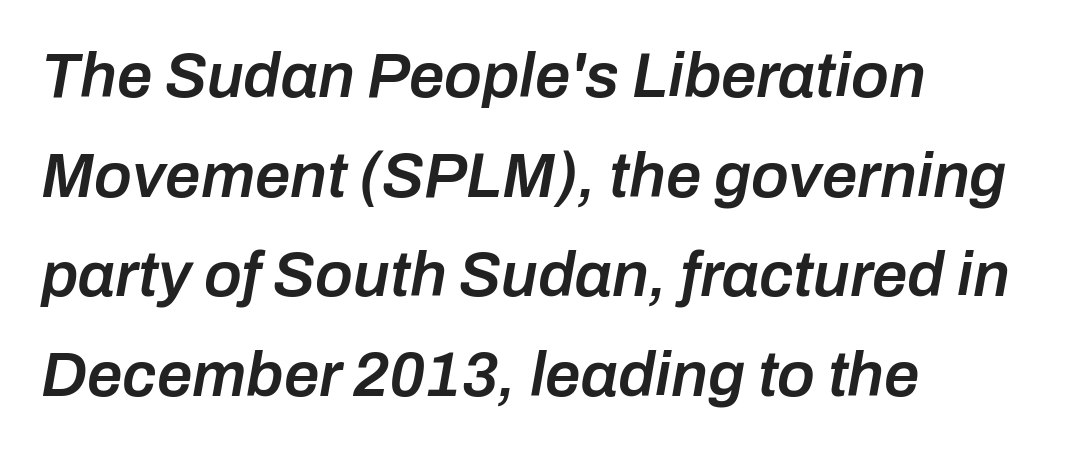
Q: Is the text bold? A: Semi-bold.
Q: Is the text italic (slanted)? A: Yes, it leans right by about 10 degrees.
Q: Is the text underlined? A: No.
Q: How is the paragraph aligned? A: Left-aligned.
Q: Is the spacing between letters normal or unusually wide? A: Normal.
Q: Is the spacing between lines tight, normal or loose? A: Normal.
Q: Width (condensed, normal, or wide)? A: Normal.
Q: Stroke contrast? A: Low.
Q: x-height? A: Medium.
Q: Monospaced? A: No.
